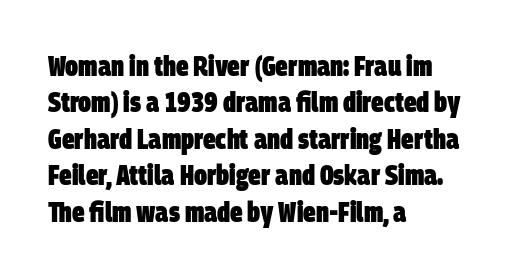
{"serif": "no", "bold": "yes", "weight": "heavy", "width": "condensed", "stroke_contrast": "low", "x_height": "large", "monospaced": "no", "underline": "no", "align": "left", "line_spacing": "normal", "line_spacing_ratio": 1.3, "letter_spacing": "normal", "letter_spacing_em": 0.0, "glyph_px": 28}
